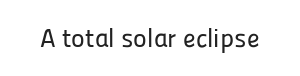
{"italic": "no", "underline": "no", "letter_spacing": "normal", "letter_spacing_em": 0.0, "glyph_px": 26}
